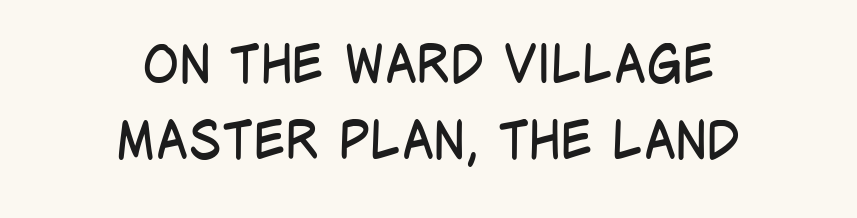
{"serif": "no", "italic": "no", "bold": "no", "weight": "regular", "width": "condensed", "stroke_contrast": "low", "x_height": "large", "monospaced": "no", "underline": "no", "align": "center", "line_spacing": "normal", "line_spacing_ratio": 1.47, "letter_spacing": "normal", "letter_spacing_em": 0.0, "glyph_px": 52}
